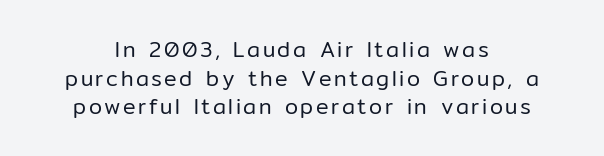
{"italic": "no", "bold": "no", "underline": "no", "align": "center", "line_spacing": "normal", "line_spacing_ratio": 1.36, "glyph_px": 21}
